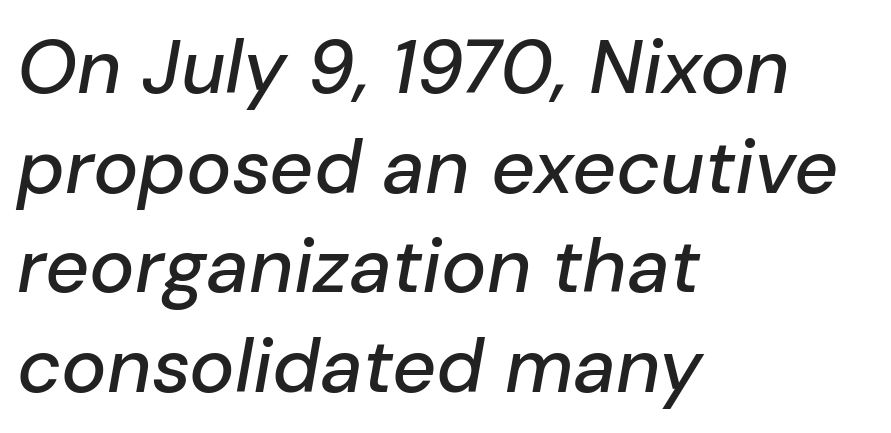
The image shows 76 px text type, italic (leaning right); set left-aligned, normal line spacing (1.31x), normal letter spacing, not underlined; low stroke contrast and a medium x-height.
